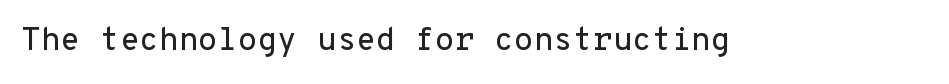
Q: Is the text italic (slanted)? A: No, it is upright.
Q: Is the typeface a serif or a sans-serif typeface? A: Sans-serif.
Q: Is the text underlined? A: No.
Q: Is the spacing between letters normal or unusually wide? A: Normal.
Q: Width (condensed, normal, or wide)? A: Normal.
Q: Stroke contrast? A: Low.
Q: x-height? A: Medium.
Q: Monospaced? A: Yes.
